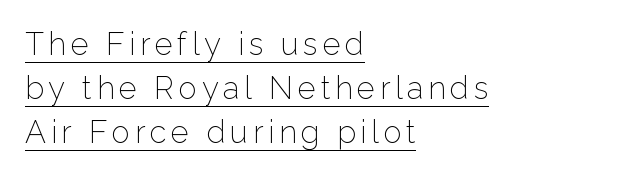
The image shows 31 px light sans-serif type, upright; set left-aligned, normal line spacing (1.42x), underlined; low stroke contrast and a medium x-height.
